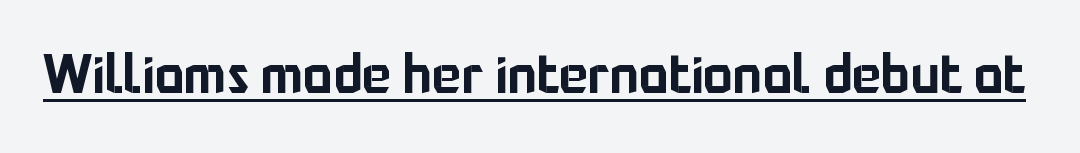
Q: Is the text italic (slanted)? A: No, it is upright.
Q: Is the typeface a serif or a sans-serif typeface? A: Sans-serif.
Q: Is the text underlined? A: Yes.
Q: Is the spacing between letters normal or unusually wide? A: Normal.
Q: Width (condensed, normal, or wide)? A: Normal.
Q: Stroke contrast? A: Low.
Q: x-height? A: Medium.
Q: Monospaced? A: No.
